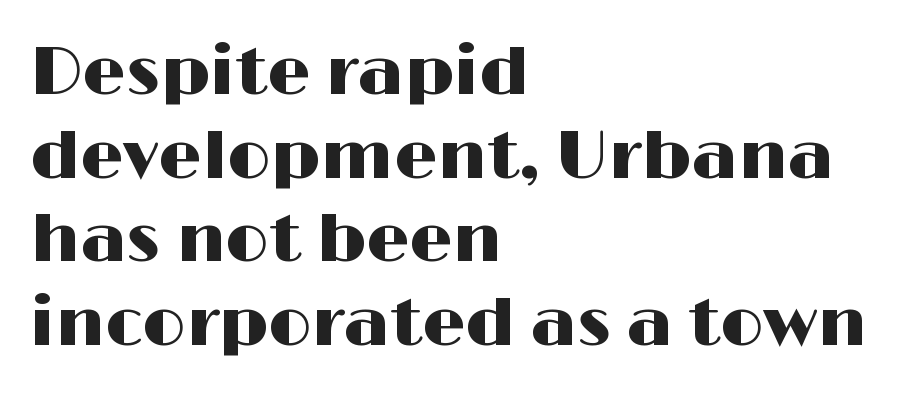
Q: Is the text italic (slanted)? A: No, it is upright.
Q: Is the typeface a serif or a sans-serif typeface? A: Sans-serif.
Q: Is the text underlined? A: No.
Q: How is the paragraph aligned? A: Left-aligned.
Q: Is the spacing between letters normal or unusually wide? A: Normal.
Q: Width (condensed, normal, or wide)? A: Wide.
Q: Stroke contrast? A: High.
Q: x-height? A: Medium.
Q: Monospaced? A: No.
